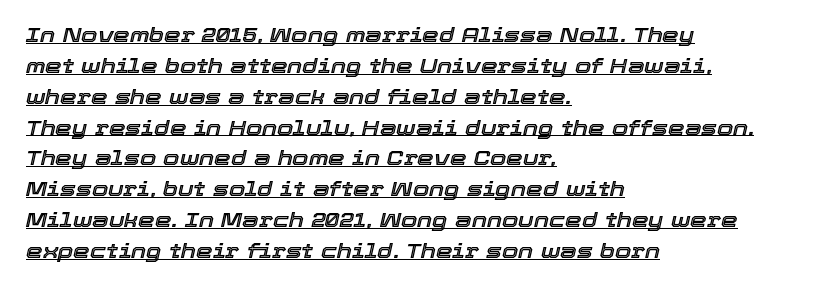
One glance says typical: line gaps are just what's usual. The passage shown is underscored from start to finish. Posture: slanted. The paragraph shown leans on its left margin. Words appear dense and cohesive because spacing is normal.
